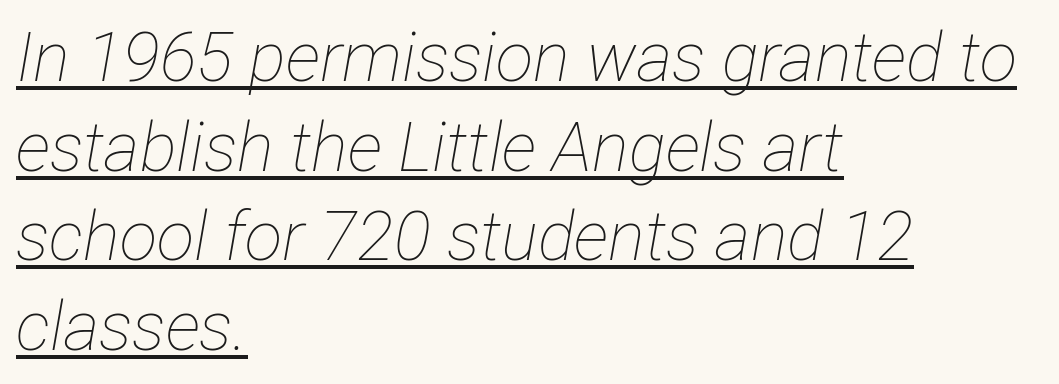
Q: Is the text bold? A: No.
Q: Is the text italic (slanted)? A: Yes, it leans right by about 12 degrees.
Q: Is the text underlined? A: Yes.
Q: How is the paragraph aligned? A: Left-aligned.
Q: Is the spacing between letters normal or unusually wide? A: Normal.
Q: Is the spacing between lines tight, normal or loose? A: Normal.
Q: Width (condensed, normal, or wide)? A: Condensed.
Q: Stroke contrast? A: Low.
Q: x-height? A: Medium.
Q: Monospaced? A: No.
